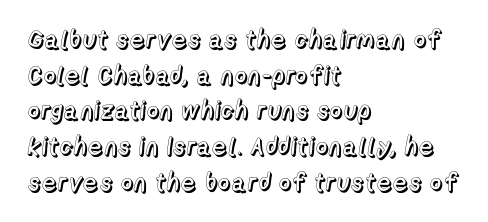
Glyph-to-glyph distance matches everyday printed text. The baseline area is clear. These lines are set flush left with a ragged right edge. The rendering uses a moderate line-height, typical for paragraphs.
